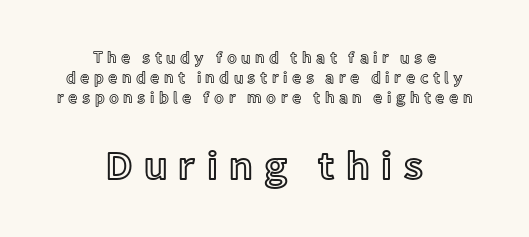
The image shows 40 px text type, upright; set centered, line spacing 1.24x, unusually wide letter spacing (+0.27 em), not underlined; the second (bottom) block is 2.5x larger; a medium x-height.
